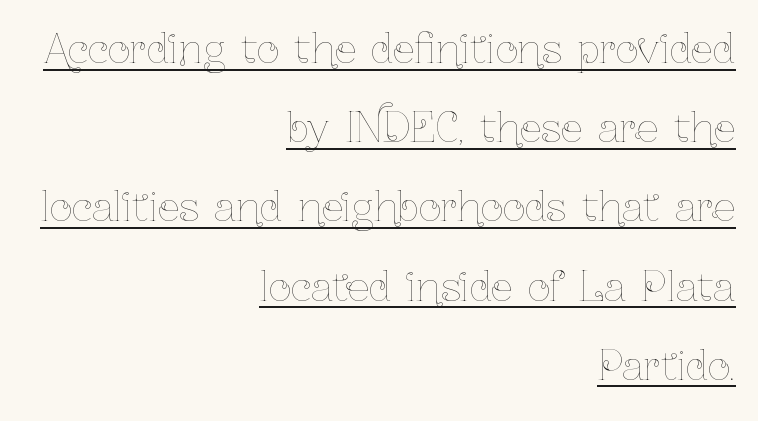
A flush-right, rag-left setting is used for this passage. No chunkiness to these letters — they're not bold. Is the letter spacing exaggerated? No — it looks like the ordinary default. The letters advance in unequal steps, a hallmark of proportional type.
